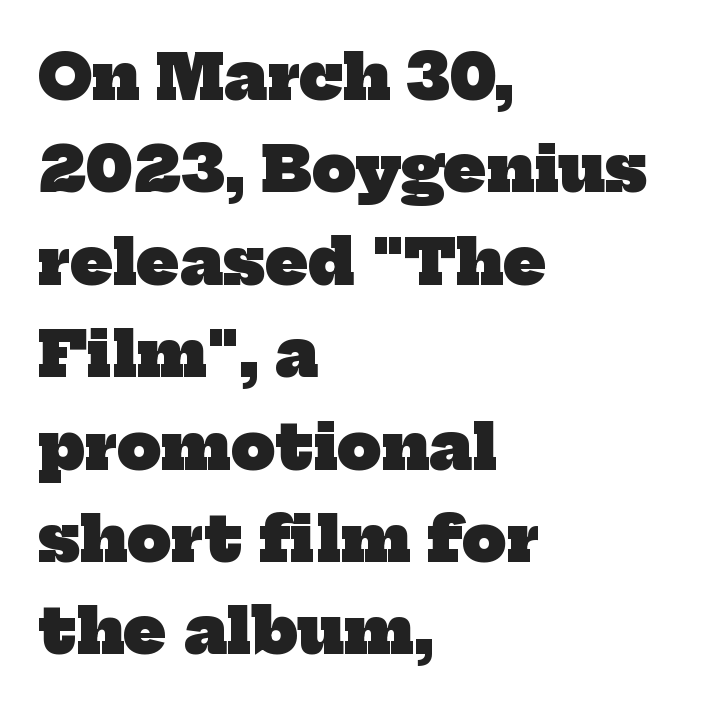
Q: Is the text bold? A: Yes.
Q: Is the typeface a serif or a sans-serif typeface? A: Serif.
Q: Is the text underlined? A: No.
Q: How is the paragraph aligned? A: Left-aligned.
Q: Is the spacing between letters normal or unusually wide? A: Normal.
Q: Is the spacing between lines tight, normal or loose? A: Normal.
Q: Width (condensed, normal, or wide)? A: Normal.
Q: Stroke contrast? A: Low.
Q: x-height? A: Medium.
Q: Monospaced? A: No.
